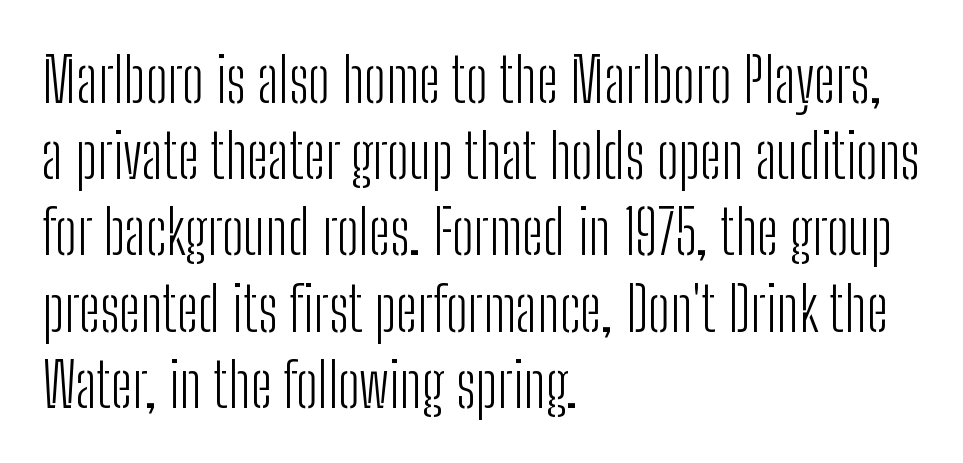
The image shows 61 px light, condensed sans-serif type, upright; set left-aligned, normal line spacing (1.25x), normal letter spacing, not underlined; low stroke contrast and a medium x-height.
